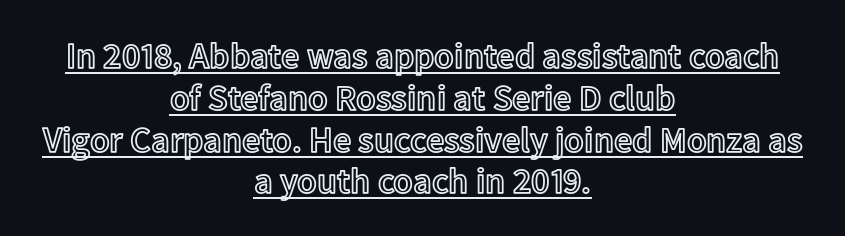
The image shows 36 px text type, upright; set centered, line spacing 1.16x, normal letter spacing, underlined; a medium x-height.
